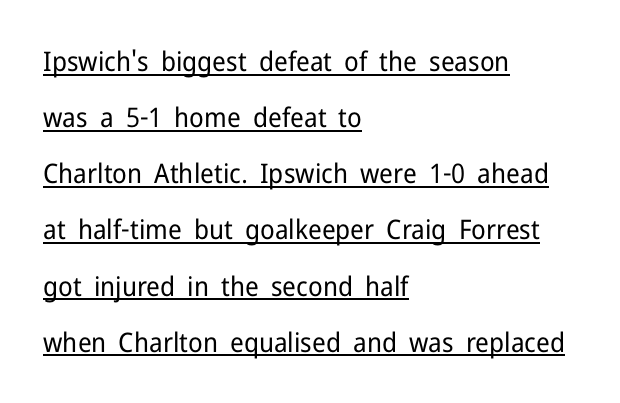
{"italic": "no", "bold": "no", "underline": "yes", "align": "left", "line_spacing": "loose", "line_spacing_ratio": 2.08, "letter_spacing": "normal", "letter_spacing_em": 0.0, "glyph_px": 27}
